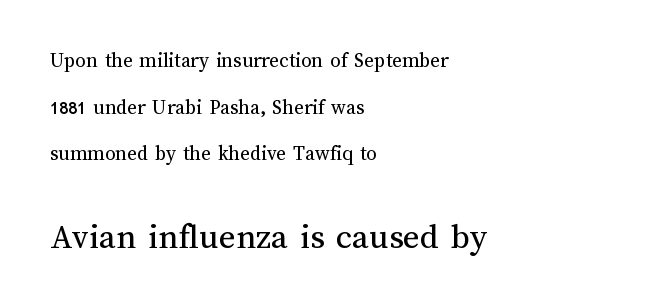
Q: Is the text bold? A: No.
Q: Is the text italic (slanted)? A: No, it is upright.
Q: Is the text underlined? A: No.
Q: How is the paragraph aligned? A: Left-aligned.
Q: Is the spacing between letters normal or unusually wide? A: Normal.
Q: Is the spacing between lines tight, normal or loose? A: Loose.
Q: Which block of text is set in a larger size, the first (top) or the second (bottom)? A: The second (bottom) one.
Q: Width (condensed, normal, or wide)? A: Normal.
Q: Stroke contrast? A: Medium.
Q: x-height? A: Medium.
Q: Monospaced? A: No.
